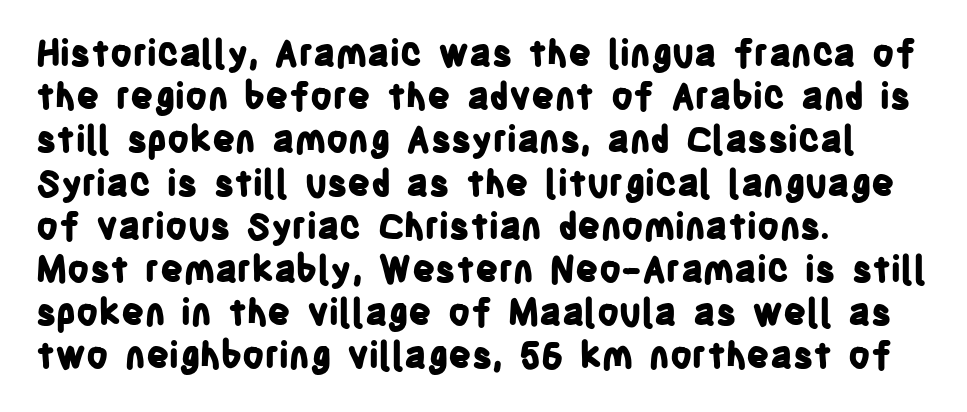
A classic flush-left, rag-right setting is used for this passage. Nobody touched the tracking dial on this one. The face used here is proportionally spaced, like ordinary book or web type. Only glyphs here, with clear space below each row. Bold? Absolutely — the strokes are thick and heavy.
